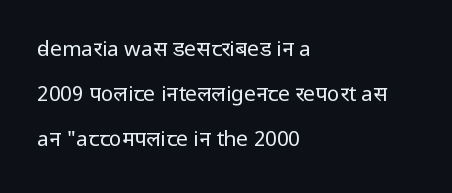
{"italic": "no", "bold": "no", "underline": "no", "align": "left", "line_spacing": "loose", "line_spacing_ratio": 2.15, "letter_spacing": "normal", "letter_spacing_em": 0.0, "glyph_px": 21}
